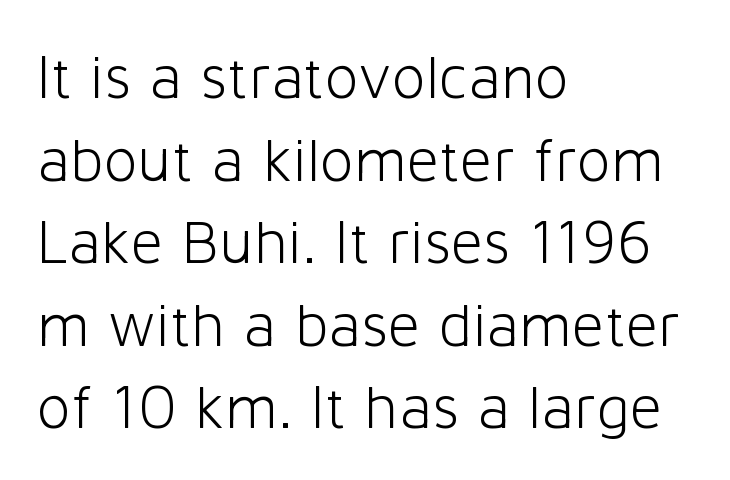
Proportional: the letters do not fall into vertical columns. Which margin do the lines hug? The left one — the right edge is uneven. This block has exactly the height ordinary leading produces. The typeface has the unassuming heft of standard copy or less. Tracking here is standard; glyphs follow each other at the usual distance. This sample uses an upright cut, with every glyph sitting square on the baseline.
